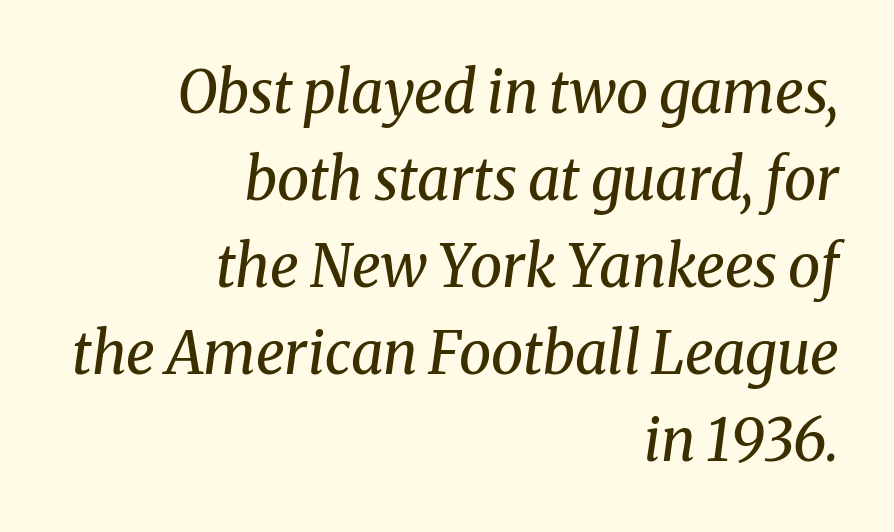
{"serif": "yes", "italic": "yes", "lean": "right", "slant_degrees": 8, "bold": "no", "weight": "regular", "width": "normal", "stroke_contrast": "medium", "x_height": "medium", "monospaced": "no", "underline": "no", "align": "right", "line_spacing": "normal", "line_spacing_ratio": 1.5, "letter_spacing": "normal", "letter_spacing_em": 0.0, "glyph_px": 58}
